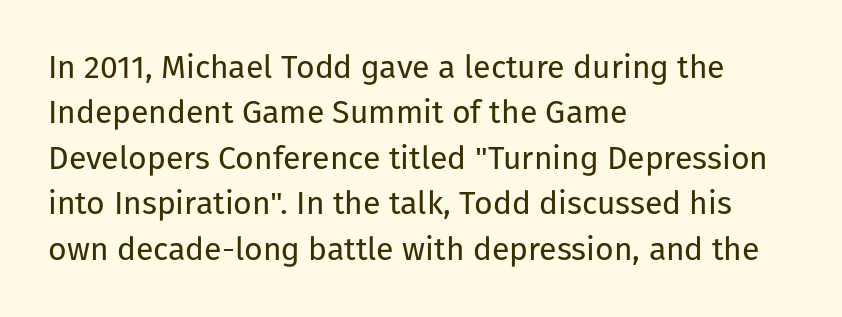
The image shows 32 px regular-weight sans-serif type, upright; set left-aligned, normal line spacing (1.42x), normal letter spacing, not underlined; low stroke contrast and a medium x-height.
